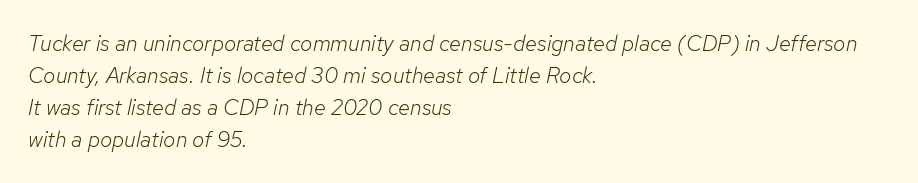
What stands out about the letter spacing? Nothing — it is the standard amount. The font's italic variant was chosen for this text. Each stroke keeps to a modest, everyday thickness or less. The rows are spaced the way most documents space them.
